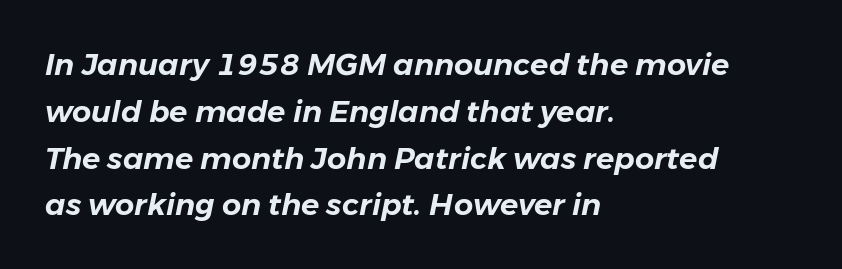
One-word summary of the alignment: left. The axis of the letterforms is tilted away from vertical. Standard letterfit; no display-style spreading of the glyphs. Notice how descenders clear the ascenders below comfortably — that's standard leading. Check the space under the baseline: it is left empty. The rendering uses natural spacing where letterforms have individual widths.
